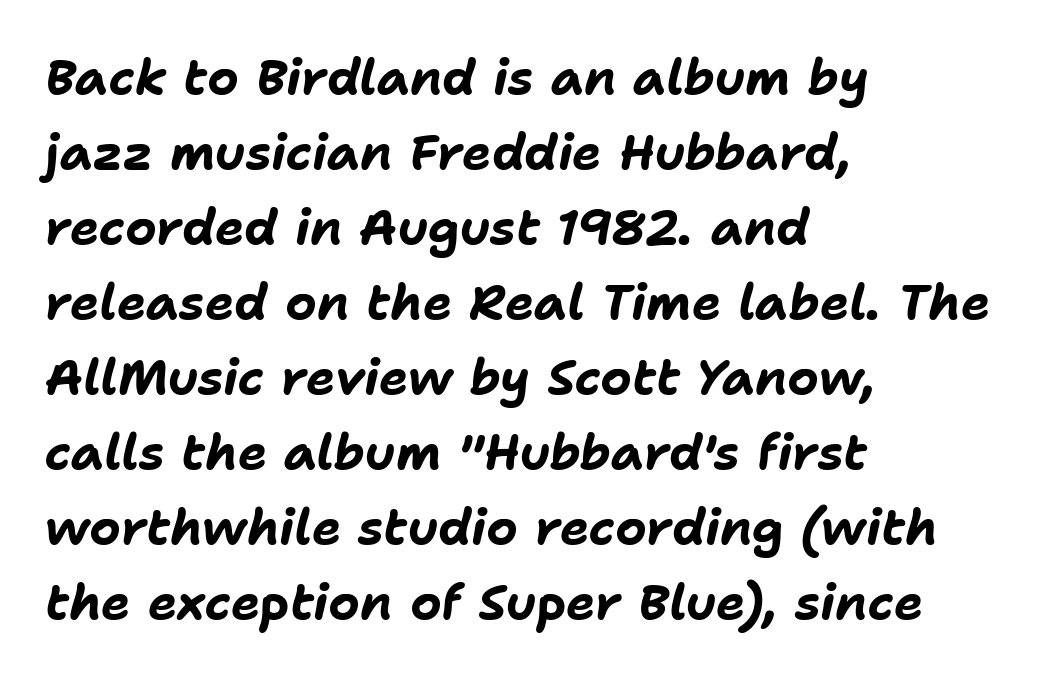
Here the designer chose a conventional face with non-uniform glyph widths. Whoever set this chose a conventional vertical rhythm. These lines keep a tight, regular rhythm from letter to letter. The typesetter chose a ragged-right arrangement here.
